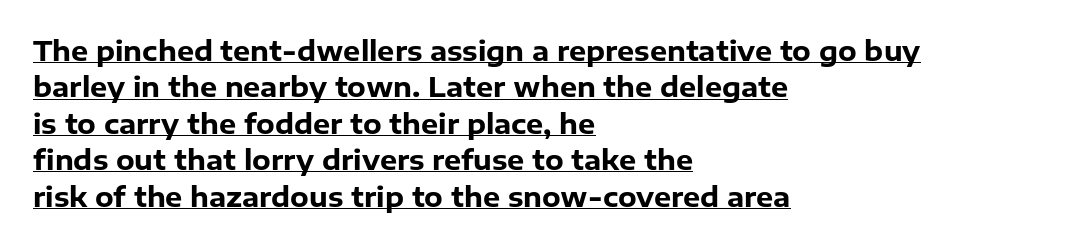
The rendering keeps characters at their native spacing. The letters stand straight up with perfectly vertical stems. Decoration check: the copy is underlined. The vertical gap from one line to the next is medium.
